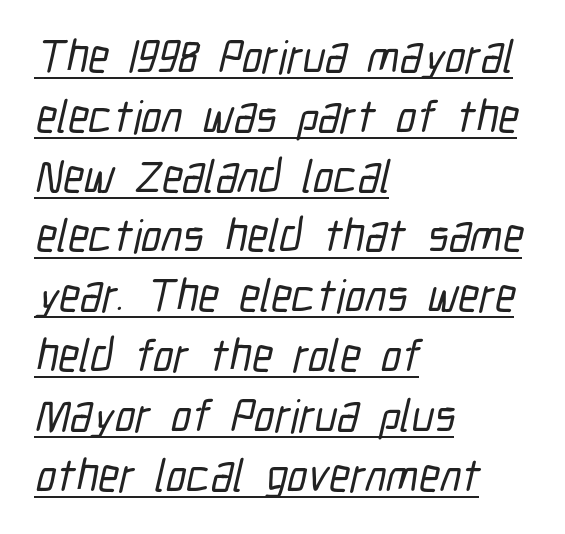
The image shows 46 px condensed sans-serif type; set left-aligned, normal line spacing (1.3x), normal letter spacing, underlined; low stroke contrast and a medium x-height.
